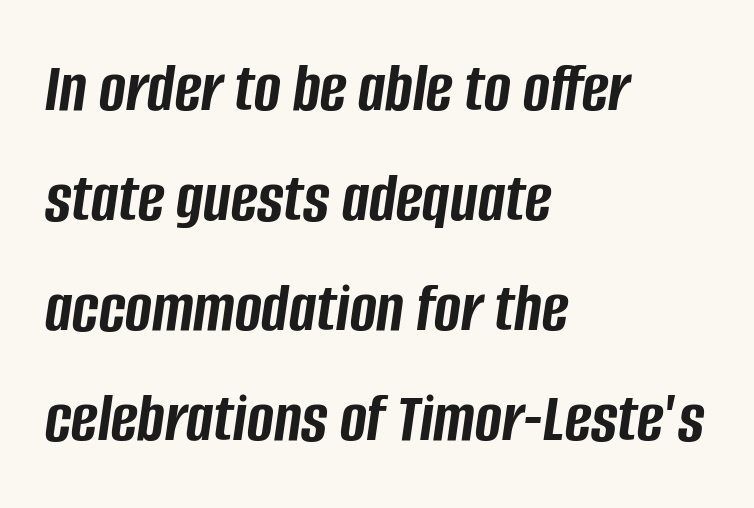
The image shows 72 px semibold, condensed type, italic (leaning right); set left-aligned, normal line spacing (1.53x), normal letter spacing, not underlined; low stroke contrast and a large x-height.
